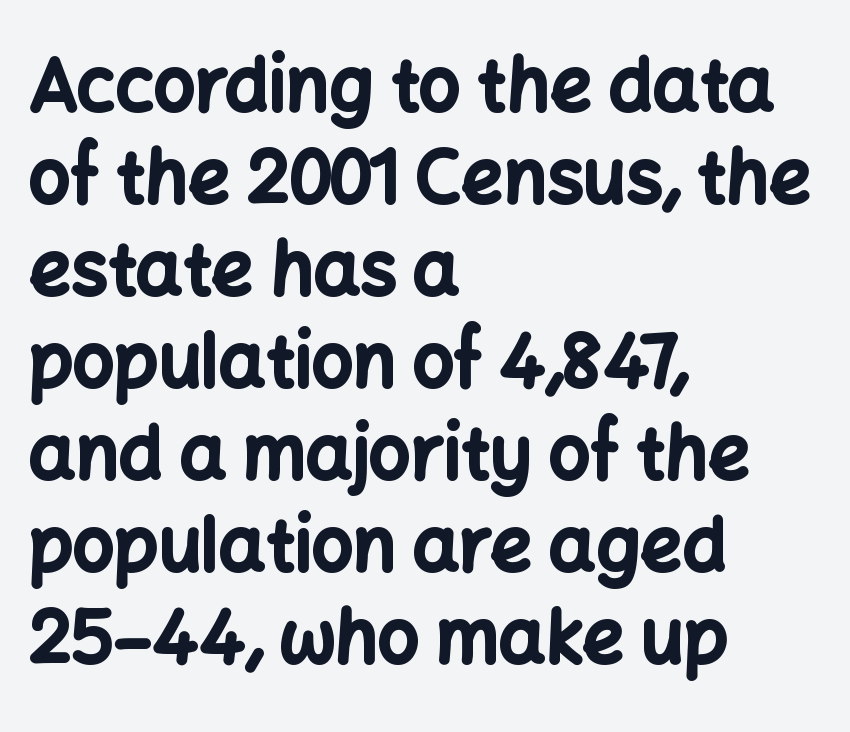
Every stem runs plumb, perpendicular to the baseline. Looks like regular typesetting: each glyph gets only the width it needs. One glance says typical: line gaps are just what's usual. As a designer I'd log this as weight 700, bold. The face used here is rendered with its standard letterfit.
